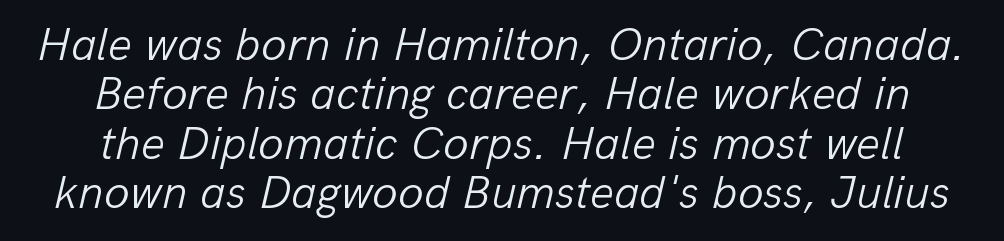
{"italic": "yes", "lean": "right", "slant_degrees": 13, "bold": "no", "weight": "light", "width": "normal", "stroke_contrast": "low", "x_height": "medium", "monospaced": "no", "underline": "no", "align": "center", "line_spacing": "tight", "line_spacing_ratio": 1.05, "letter_spacing": "normal", "letter_spacing_em": 0.0, "glyph_px": 47}
